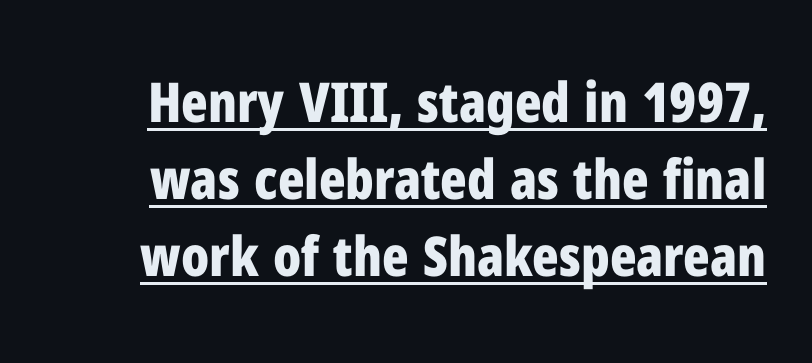
{"serif": "no", "italic": "no", "bold": "yes", "weight": "bold", "width": "condensed", "stroke_contrast": "low", "x_height": "medium", "monospaced": "no", "underline": "yes", "line_spacing": "normal", "line_spacing_ratio": 1.4, "letter_spacing": "normal", "letter_spacing_em": 0.0, "glyph_px": 55}
